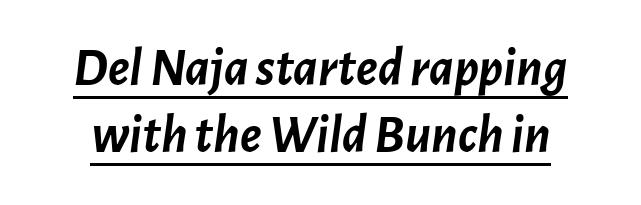
{"italic": "yes", "lean": "right", "slant_degrees": 7, "bold": "yes", "weight": "semibold", "width": "normal", "stroke_contrast": "low", "x_height": "medium", "monospaced": "no", "underline": "yes", "line_spacing": "normal", "line_spacing_ratio": 1.25, "letter_spacing": "normal", "letter_spacing_em": 0.0, "glyph_px": 54}
